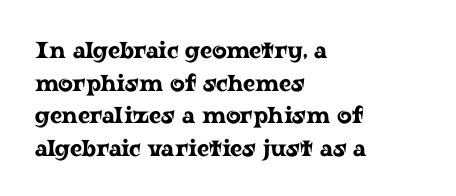
{"italic": "no", "underline": "no", "align": "left", "line_spacing": "normal", "line_spacing_ratio": 1.42, "letter_spacing": "normal", "letter_spacing_em": 0.0, "glyph_px": 23}
